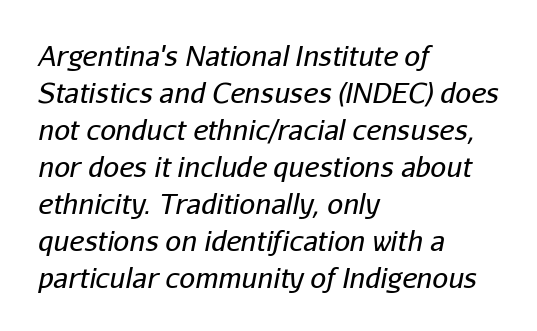
{"italic": "yes", "lean": "right", "slant_degrees": 11, "bold": "no", "weight": "regular", "width": "normal", "stroke_contrast": "low", "x_height": "medium", "monospaced": "no", "underline": "no", "align": "left", "line_spacing": "normal", "line_spacing_ratio": 1.32, "letter_spacing": "normal", "letter_spacing_em": 0.0, "glyph_px": 28}
